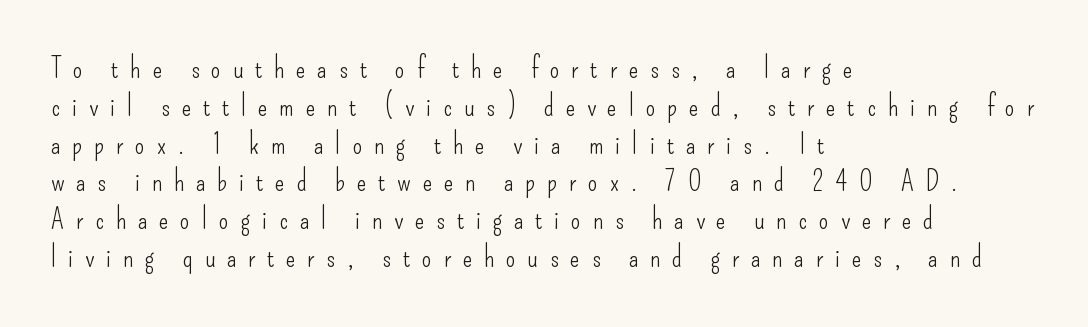
Counters stay open thanks to moderate or lighter strokes. What kind of face is this? One without serifs — a sans. The leading is moderate, giving the passage an even texture. Vertical strokes here are truly vertical. Horizontally, the lines are justified to the leading edge only.
